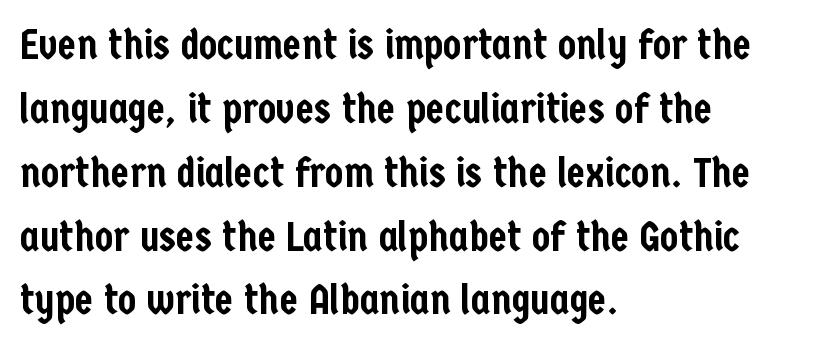
The passage shown stacks its lines at a standard gap. Note: no serifs on the glyphs. The zone under the glyphs is completely vacant. Does the lettering tilt? It doesn't — this is upright. Do the characters align in a grid? No, the font is proportional. This rendering leaves character spacing at its baseline value.
